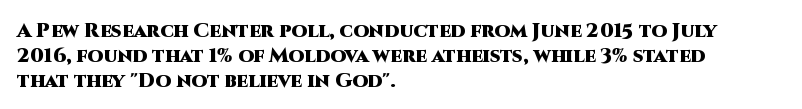
Q: Is the text bold? A: Yes.
Q: Is the text italic (slanted)? A: No, it is upright.
Q: Is the text underlined? A: No.
Q: How is the paragraph aligned? A: Left-aligned.
Q: Is the spacing between letters normal or unusually wide? A: Normal.
Q: Is the spacing between lines tight, normal or loose? A: Normal.
